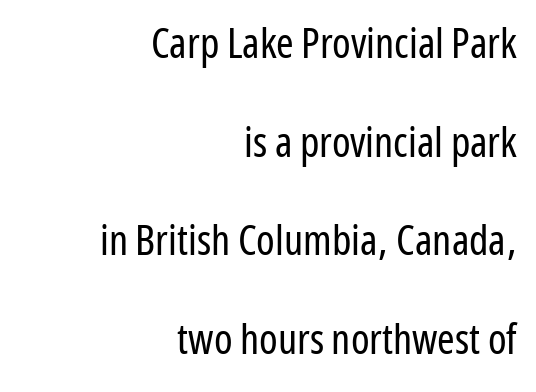
{"serif": "no", "italic": "no", "bold": "no", "weight": "regular", "width": "condensed", "stroke_contrast": "low", "x_height": "medium", "monospaced": "no", "underline": "no", "align": "right", "line_spacing": "loose", "line_spacing_ratio": 2.35, "letter_spacing": "normal", "letter_spacing_em": 0.0, "glyph_px": 42}
